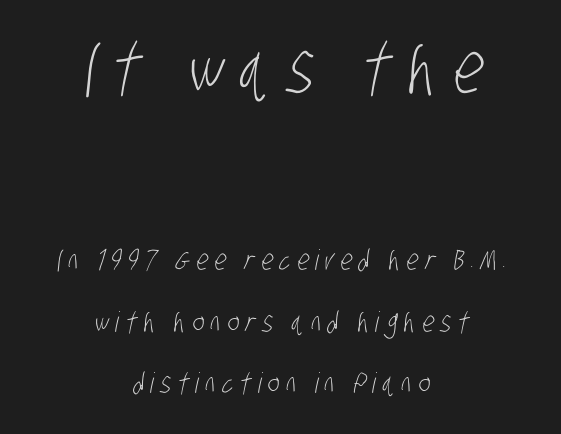
Check the space under the baseline: it is left empty. Weight: not bold — regular or lighter. The passage shown stacks its lines with a broad gap. The composition opens big and finishes small. Compared with typical body copy, the letter spacing here is much looser.
